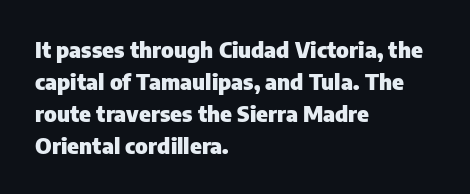
Students, observe: this is what conventionally led text looks like. Ascenders rise straight up at ninety degrees. Pretty heavy lettering here — definitely bold. The words here are not underlined.
